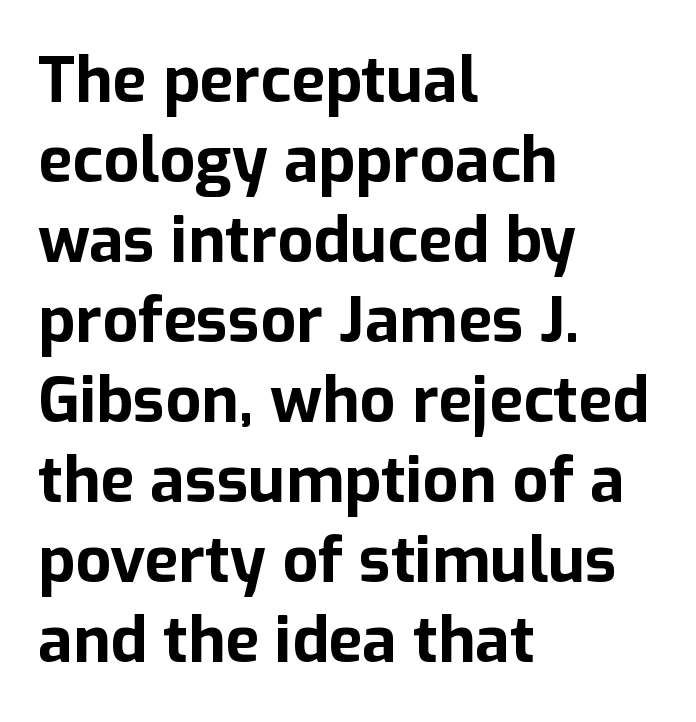
Character widths vary here, with narrow letters taking less room than wide ones. The area under the type is left untouched. Check where the strokes stop: nothing finishes them off — pure sans. Ordinary non-slanted type is in use.
